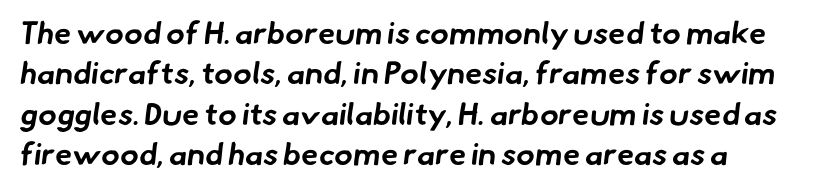
{"serif": "no", "bold": "yes", "weight": "bold", "width": "normal", "stroke_contrast": "low", "x_height": "small", "monospaced": "no", "underline": "no", "line_spacing": "normal", "line_spacing_ratio": 1.3, "letter_spacing": "normal", "letter_spacing_em": 0.0, "glyph_px": 31}
